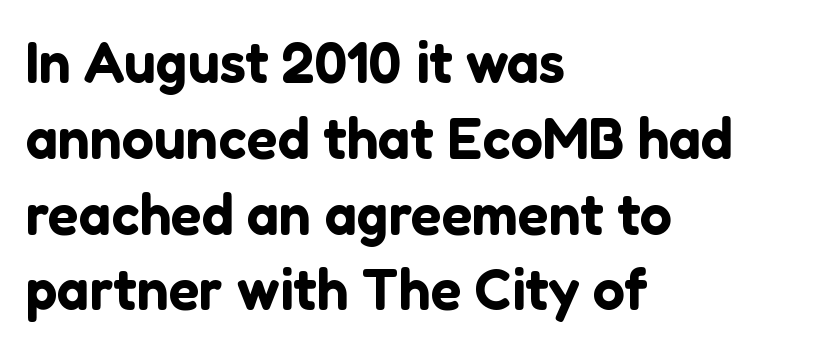
Tracking value appears to be zero — textbook default spacing. If you drew a line through each stem, it would be perfectly vertical. Glance below the letters and you will spot only blank space. A typesetter would call this leading conventional body-copy spacing. Leftover space on each line is placed entirely after the last word.
